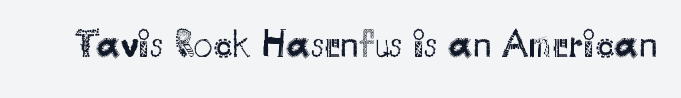
The image shows 39 px regular-weight sans-serif type, upright; set normal letter spacing, not underlined; medium stroke contrast and a small x-height.
